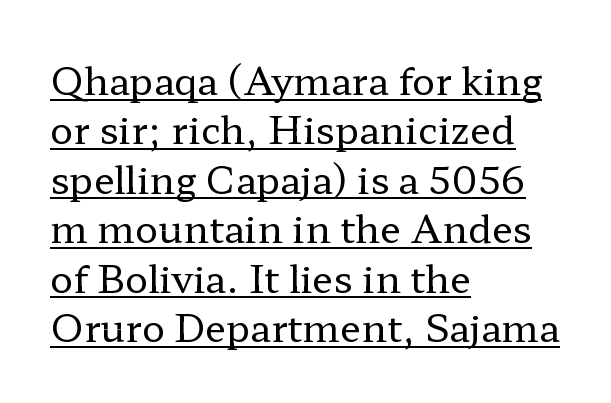
Designer's note — italics off, roman on. This rendering leaves character spacing at its baseline value. A classic flush-left, rag-right setting is used for this passage. Heft: none added — not bold. Is this a fixed-width face? No — the glyphs have proportional, varying widths. Summary of vertical rhythm: regular, with standard interline spacing.
